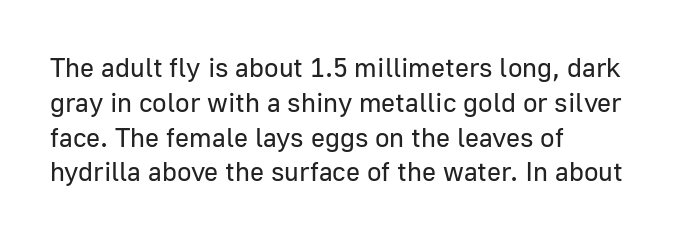
This sample keeps an unexceptional amount of space between lines. Characters remain perfectly vertical along every line. The gap between lines stays unmarked. Is this a heavy cut? Hardly; it is regular or lighter.
